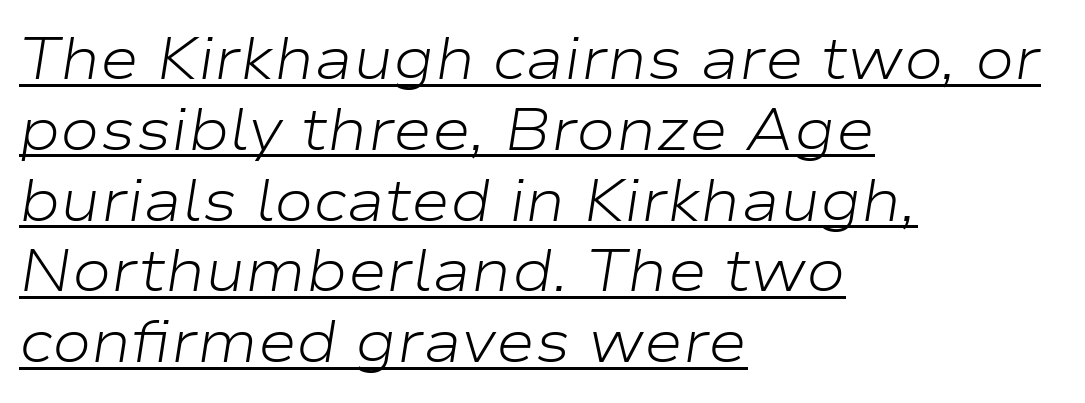
The image shows 59 px light, wide type, italic (leaning right); set left-aligned, line spacing 1.2x, normal letter spacing, underlined; low stroke contrast and a medium x-height.
